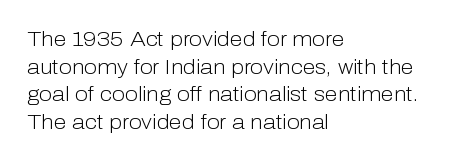
Every stem runs plumb, perpendicular to the baseline. Leftover space on each line is placed entirely after the last word. Check the space under the baseline: it is left empty. This reads as an unemphasized weight, regular at the heaviest. Caption: standard tracking, unaltered.
